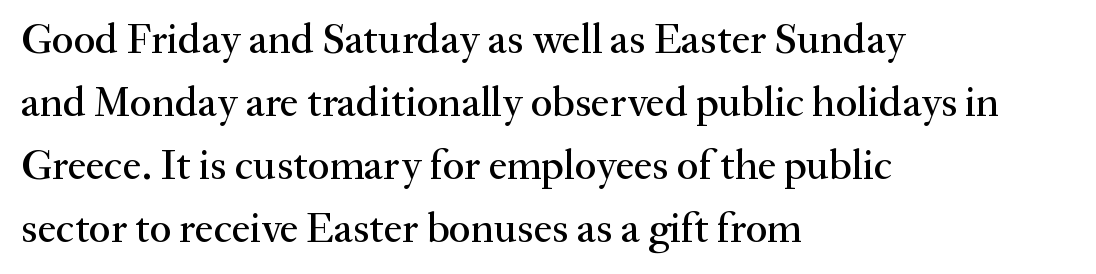
The image shows 42 px serif type, upright; set left-aligned, normal line spacing (1.5x), normal letter spacing, not underlined; medium stroke contrast and a small x-height.
